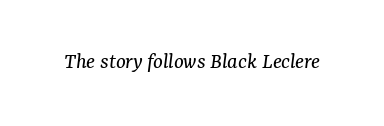
Q: Is the text bold? A: No.
Q: Is the text italic (slanted)? A: Yes, it leans right by about 7 degrees.
Q: Is the text underlined? A: No.
Q: Is the spacing between letters normal or unusually wide? A: Normal.
